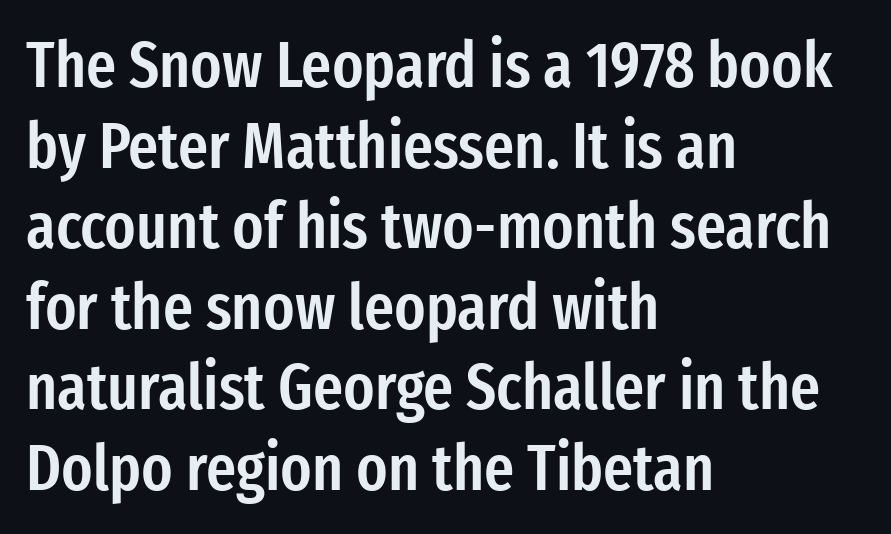
Plain, unruled lines of type. You could not count columns in this text — the font is proportionally spaced. These lines stack with their left ends in a neat column. Each glyph is drawn with semibold strokes, heavier than normal yet not fully bold. Check where the strokes stop: nothing finishes them off — pure sans. Posture: straight, roman, zero tilt.
